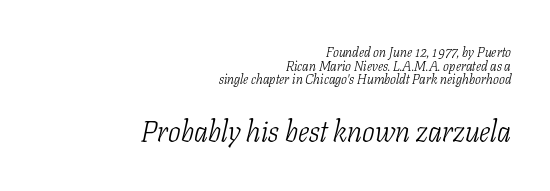
{"serif": "yes", "italic": "yes", "lean": "right", "slant_degrees": 11, "bold": "no", "weight": "light", "width": "condensed", "stroke_contrast": "low", "x_height": "medium", "monospaced": "no", "underline": "no", "align": "right", "line_spacing": "tight", "line_spacing_ratio": 0.98, "letter_spacing": "normal", "letter_spacing_em": 0.0, "larger_block": "second", "size_ratio": 2.14, "glyph_px": 30}
